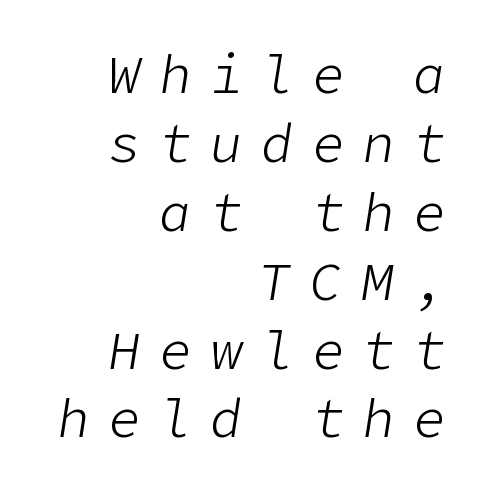
The image shows 53 px light type, italic (leaning right); set right-aligned, normal line spacing (1.3x), unusually wide letter spacing (+0.36 em), not underlined; low stroke contrast and a medium x-height.
